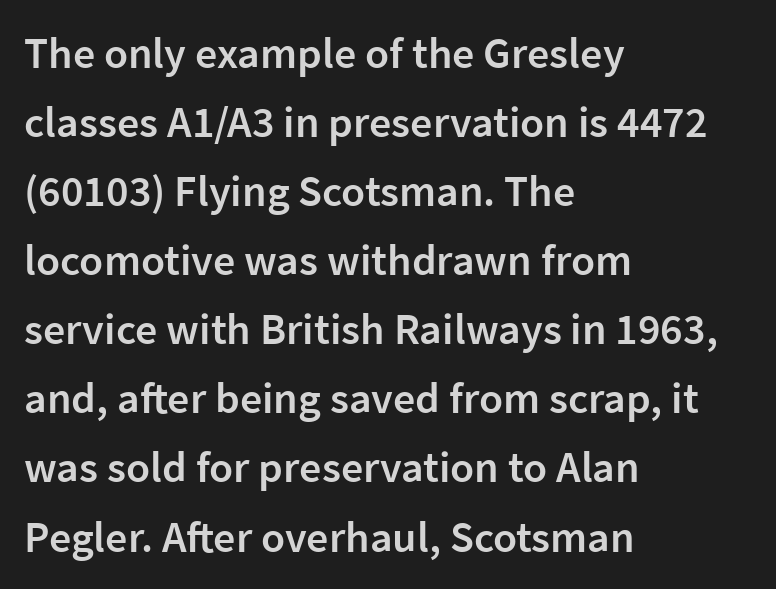
Rows of type keep a routine distance in the vertical direction. Just letters on the line, the space beneath them empty. Words appear dense and cohesive because spacing is normal. The lettering stays uniformly vertical, giving the passage a roman look. The passage shown is semibold, sitting just below true bold.
